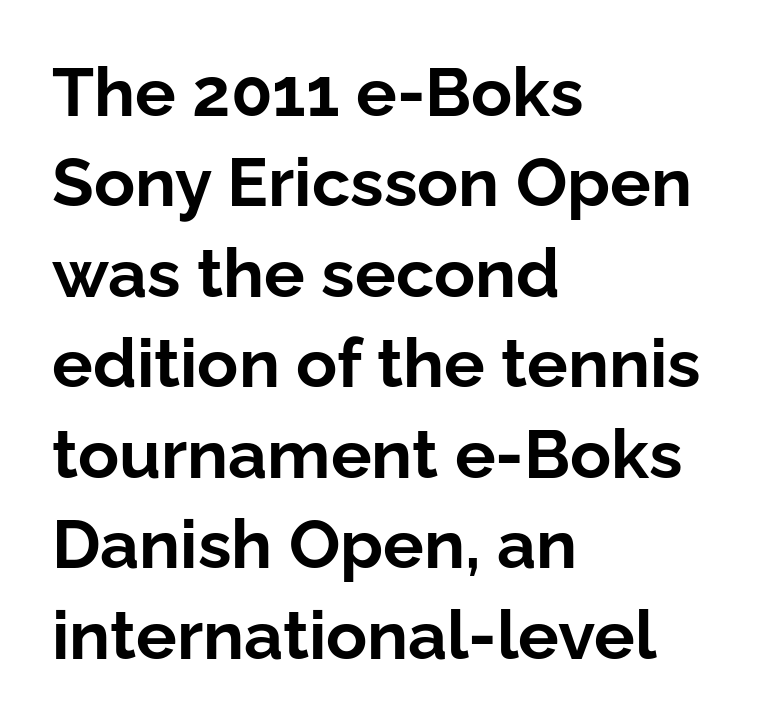
A classic flush-left, rag-right setting is used for this passage. The letters are bold, with thick, heavy strokes. Classification — sans serif. The type is set solid horizontally, with unmodified tracking.
